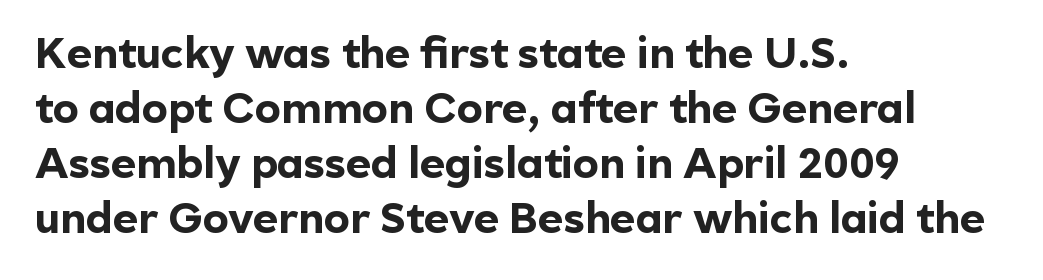
Q: Is the text bold? A: Yes.
Q: Is the text italic (slanted)? A: No, it is upright.
Q: Is the typeface a serif or a sans-serif typeface? A: Sans-serif.
Q: Is the text underlined? A: No.
Q: How is the paragraph aligned? A: Left-aligned.
Q: Is the spacing between letters normal or unusually wide? A: Normal.
Q: Is the spacing between lines tight, normal or loose? A: Normal.
Q: Width (condensed, normal, or wide)? A: Normal.
Q: x-height? A: Medium.
Q: Monospaced? A: No.
